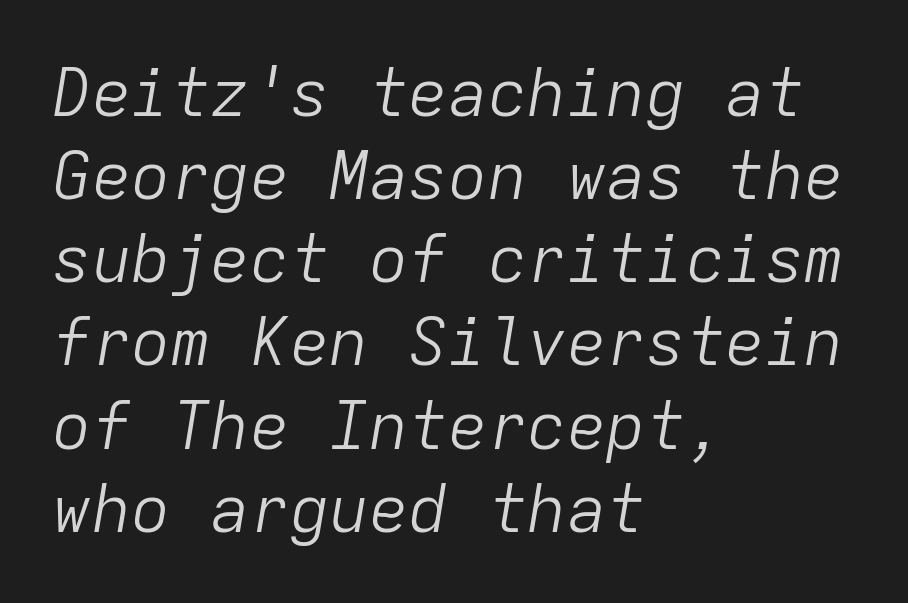
Q: Is the text bold? A: No.
Q: Is the text italic (slanted)? A: Yes, it leans right by about 9 degrees.
Q: Is the text underlined? A: No.
Q: How is the paragraph aligned? A: Left-aligned.
Q: Is the spacing between letters normal or unusually wide? A: Normal.
Q: Is the spacing between lines tight, normal or loose? A: Normal.
Q: Width (condensed, normal, or wide)? A: Normal.
Q: Stroke contrast? A: Low.
Q: x-height? A: Medium.
Q: Monospaced? A: Yes.
